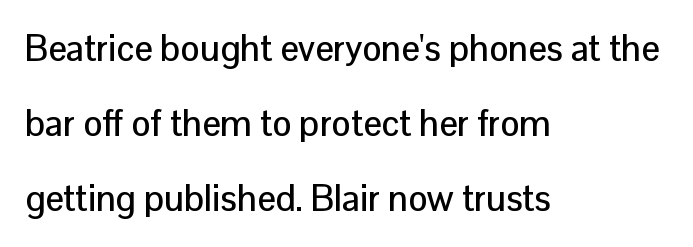
The image shows 36 px sans-serif type, upright; set left-aligned, loose line spacing (2.08x), normal letter spacing, not underlined; low stroke contrast and a medium x-height.
